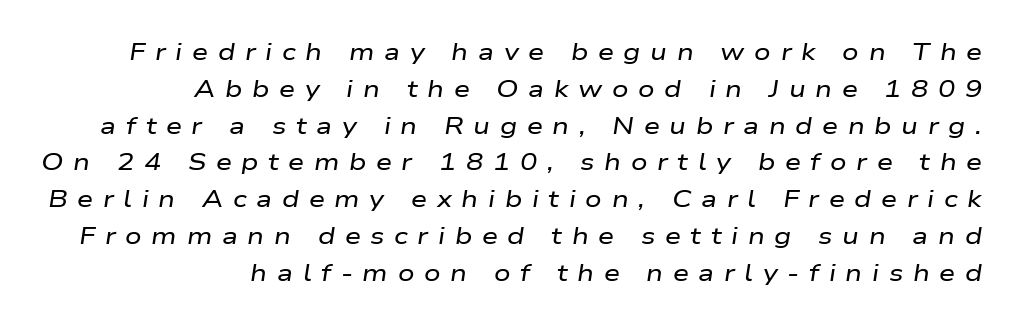
The image shows 23 px text type, italic (leaning right); set right-aligned, normal line spacing (1.6x), unusually wide letter spacing (+0.42 em), not underlined.
